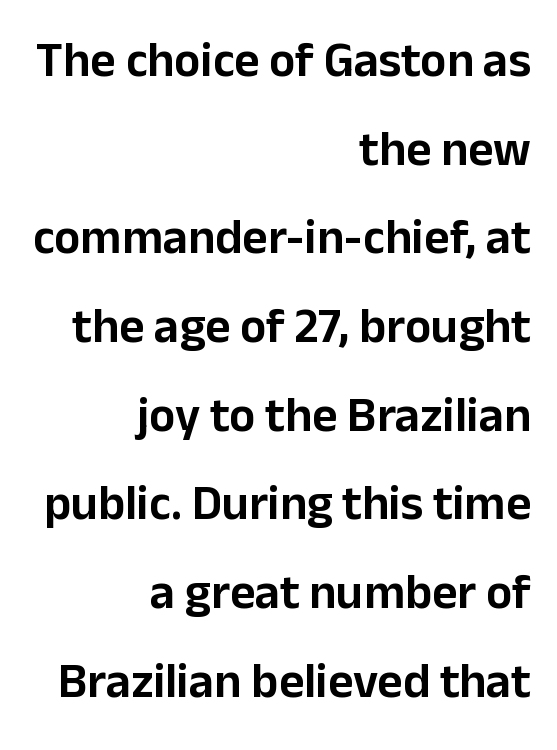
{"serif": "no", "italic": "no", "width": "normal", "stroke_contrast": "low", "x_height": "medium", "monospaced": "no", "underline": "no", "align": "right", "line_spacing_ratio": 1.81, "letter_spacing": "normal", "letter_spacing_em": 0.0, "glyph_px": 49}
